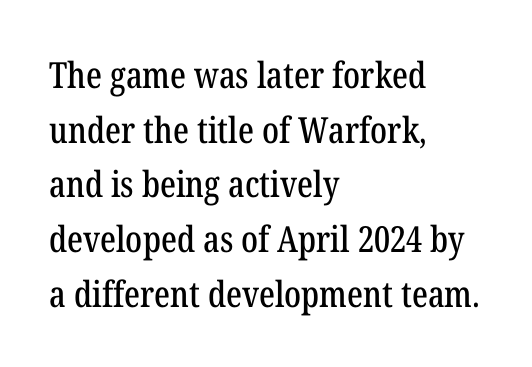
The image shows 36 px condensed serif type, upright; set left-aligned, normal line spacing (1.52x), normal letter spacing, not underlined; low stroke contrast and a medium x-height.
